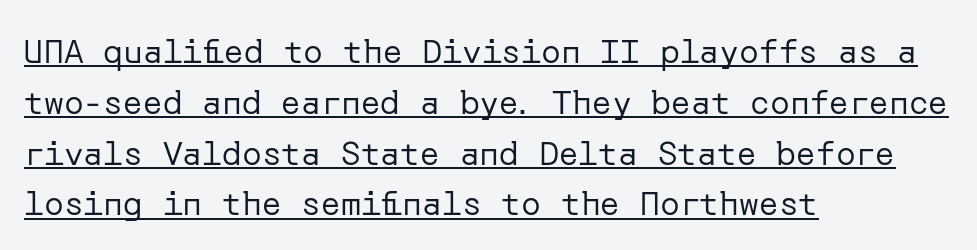
{"serif": "no", "italic": "no", "bold": "no", "weight": "regular", "width": "normal", "stroke_contrast": "low", "x_height": "medium", "underline": "yes", "align": "left", "line_spacing": "normal", "line_spacing_ratio": 1.54, "letter_spacing": "normal", "letter_spacing_em": 0.0, "glyph_px": 33}
